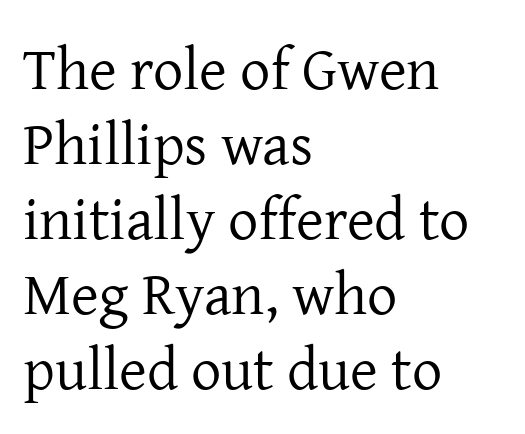
Q: Is the text bold? A: No.
Q: Is the text italic (slanted)? A: No, it is upright.
Q: Is the typeface a serif or a sans-serif typeface? A: Serif.
Q: Is the text underlined? A: No.
Q: How is the paragraph aligned? A: Left-aligned.
Q: Is the spacing between letters normal or unusually wide? A: Normal.
Q: Is the spacing between lines tight, normal or loose? A: Normal.
Q: Width (condensed, normal, or wide)? A: Normal.
Q: Stroke contrast? A: Low.
Q: x-height? A: Medium.
Q: Monospaced? A: No.
